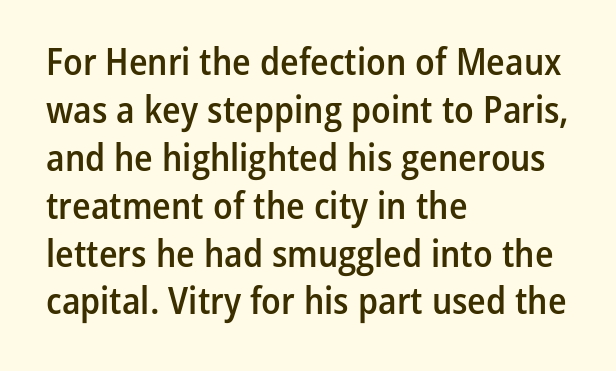
Line beginnings align vertically; line endings do not. A semibold gives these letters moderate extra thickness, short of bold. The glyphs in this specimen are sans serif. There is no visible air inserted between adjacent glyphs. The rendering uses natural spacing where letterforms have individual widths. The letters stand straight up with perfectly vertical stems.
